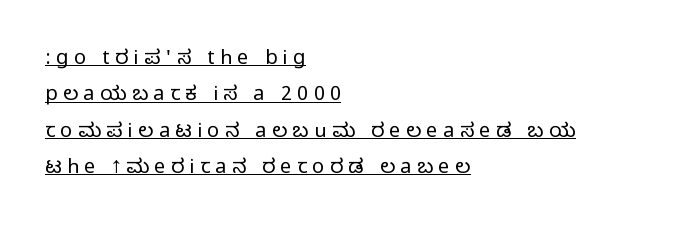
Q: Is the text italic (slanted)? A: No, it is upright.
Q: Is the text underlined? A: Yes.
Q: How is the paragraph aligned? A: Left-aligned.
Q: Is the spacing between letters normal or unusually wide? A: Unusually wide.
